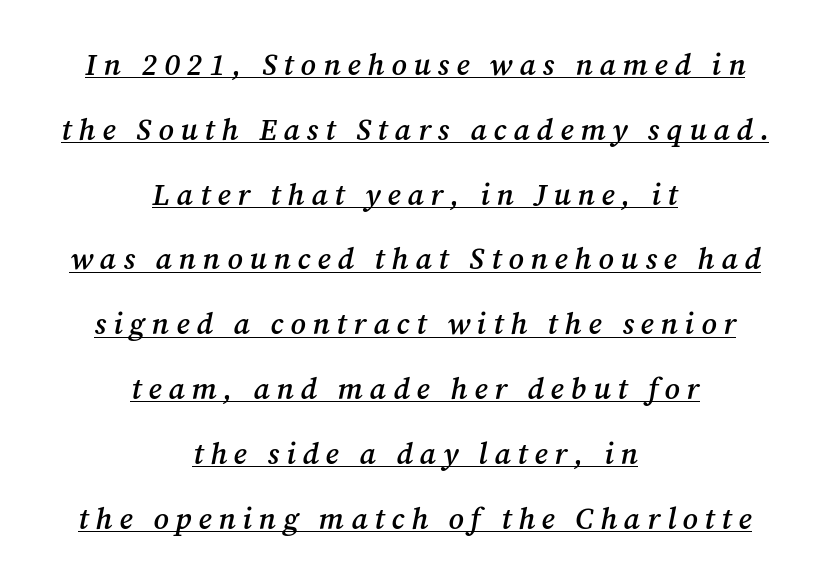
Italic: yes, the glyphs are oblique. The rendering uses the underline text-decoration. Inter-character spacing is expanded well beyond the font's built-in metrics. This sample trades compactness for vertical openness between lines. Here the designer chose a conventional face with non-uniform glyph widths.
